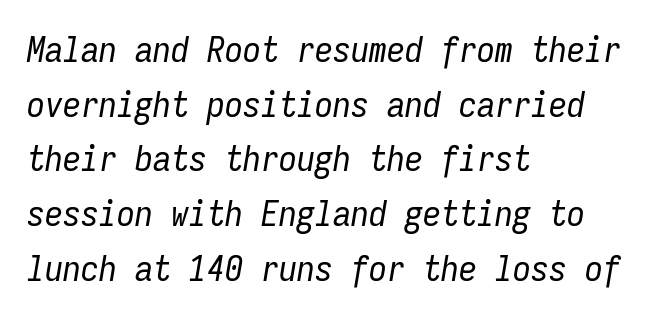
Q: Is the text bold? A: No.
Q: Is the text italic (slanted)? A: Yes, it leans right by about 9 degrees.
Q: Is the text underlined? A: No.
Q: How is the paragraph aligned? A: Left-aligned.
Q: Is the spacing between letters normal or unusually wide? A: Normal.
Q: Is the spacing between lines tight, normal or loose? A: Normal.
Q: Width (condensed, normal, or wide)? A: Condensed.
Q: Stroke contrast? A: Low.
Q: x-height? A: Medium.
Q: Monospaced? A: Yes.
